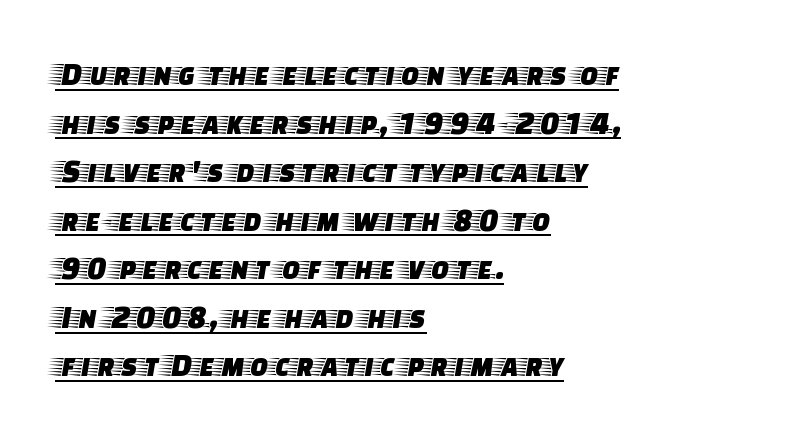
A serif font was chosen for this passage. The lines sit at an ordinary, default distance from one another. These characters rest on top of a visible drawn line. Each letter keeps its own natural width here, so spacing adapts to shape. The passage is arranged the way most books set body copy — flush left. Glyph-to-glyph distance matches everyday printed text.
